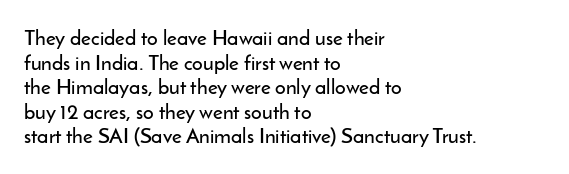
Q: Is the text italic (slanted)? A: No, it is upright.
Q: Is the text underlined? A: No.
Q: How is the paragraph aligned? A: Left-aligned.
Q: Is the spacing between letters normal or unusually wide? A: Normal.
